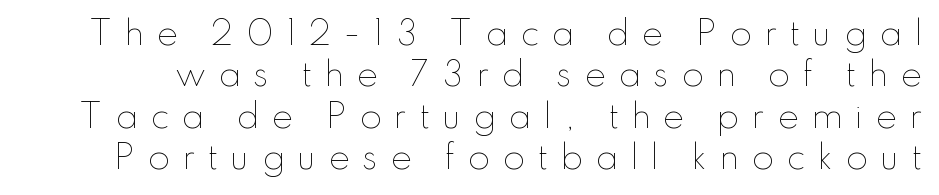
Underlining? Definitely not there. Varying glyph widths throughout — classic text-font behaviour. Weight: in the light-to-regular range. The tracking jumps out immediately: characters are airy and widely separated.
